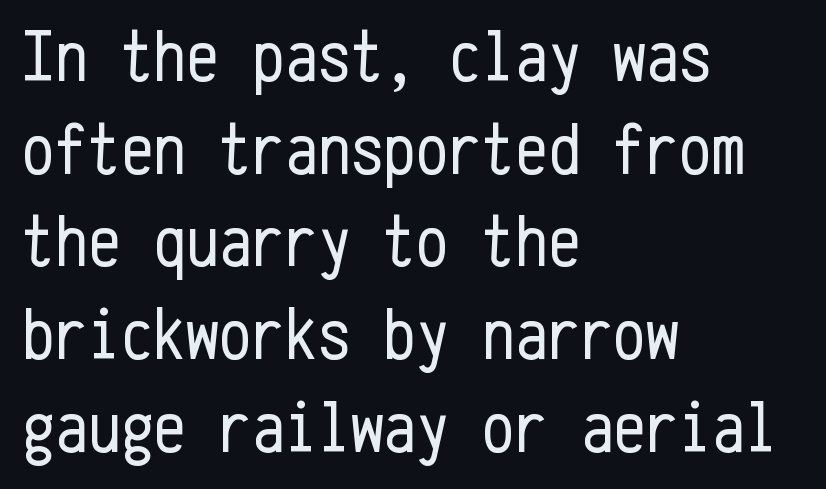
{"serif": "no", "italic": "no", "bold": "no", "weight": "regular", "width": "condensed", "stroke_contrast": "low", "x_height": "medium", "monospaced": "yes", "underline": "no", "align": "left", "line_spacing": "normal", "line_spacing_ratio": 1.27, "letter_spacing": "normal", "letter_spacing_em": 0.0, "glyph_px": 73}
